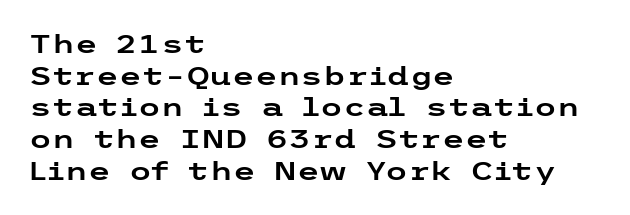
{"italic": "no", "underline": "no", "align": "left", "line_spacing_ratio": 1.22, "letter_spacing": "normal", "letter_spacing_em": 0.0, "glyph_px": 26}
